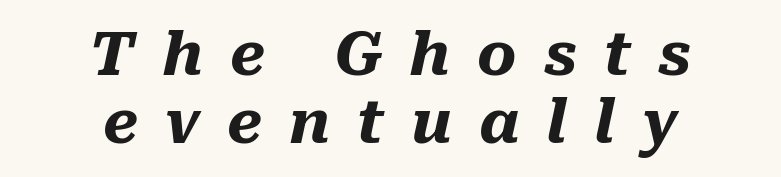
The image shows 60 px heavy type, italic (leaning right); set centered, tight line spacing (1.13x), unusually wide letter spacing (+0.45 em), not underlined; medium stroke contrast and a medium x-height.
